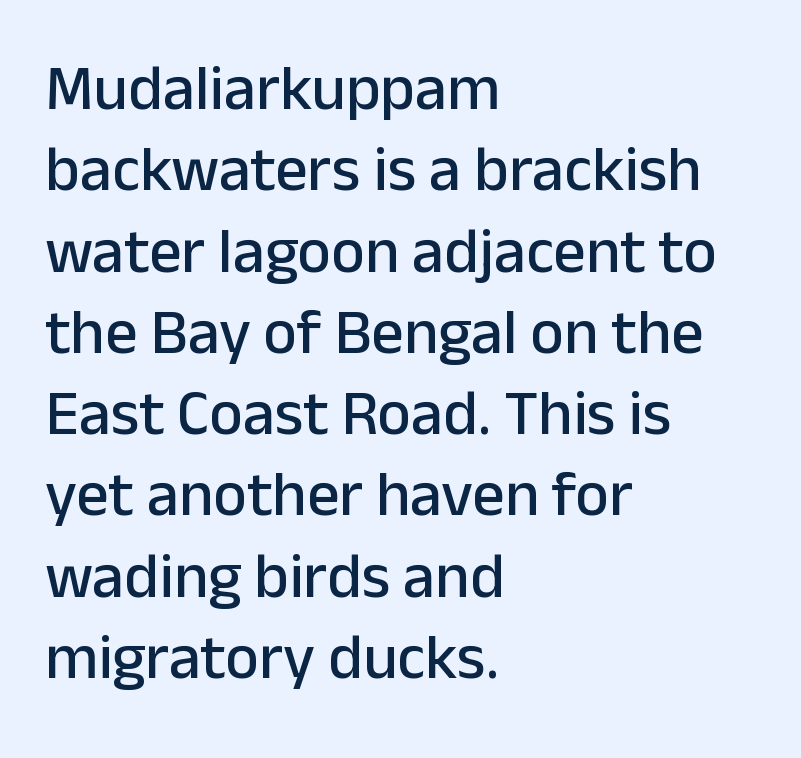
{"serif": "no", "italic": "no", "width": "normal", "stroke_contrast": "low", "x_height": "medium", "monospaced": "no", "underline": "no", "align": "left", "line_spacing": "normal", "line_spacing_ratio": 1.27, "letter_spacing": "normal", "letter_spacing_em": 0.0, "glyph_px": 64}
